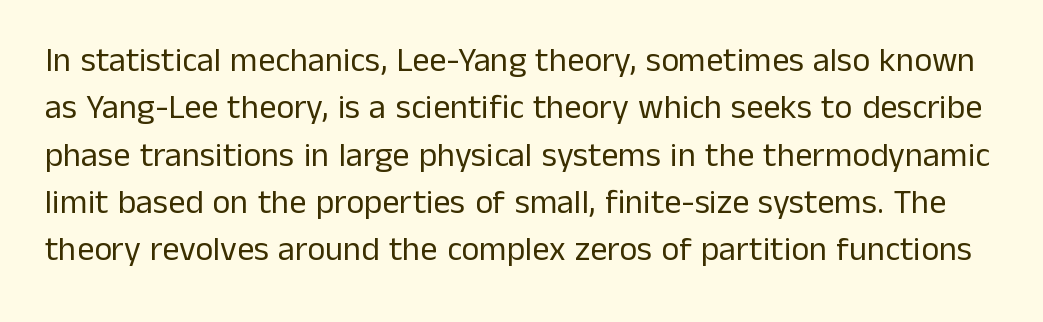
The image shows 34 px regular-weight sans-serif type, upright; set normal line spacing (1.39x), normal letter spacing, not underlined; low stroke contrast and a medium x-height.
